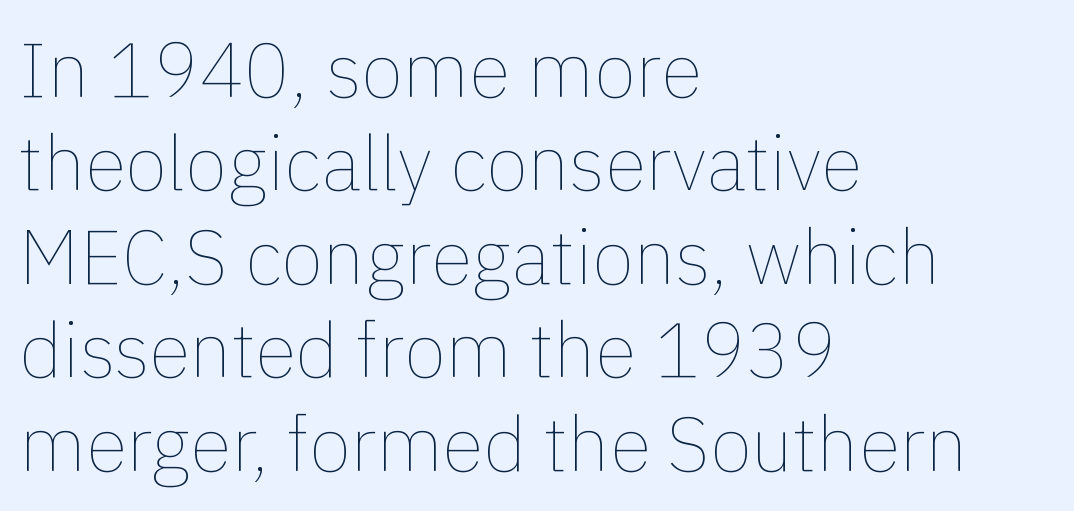
{"italic": "no", "bold": "no", "weight": "thin", "width": "normal", "x_height": "medium", "monospaced": "no", "underline": "no", "align": "left", "line_spacing_ratio": 1.23, "letter_spacing": "normal", "letter_spacing_em": 0.0, "glyph_px": 76}
